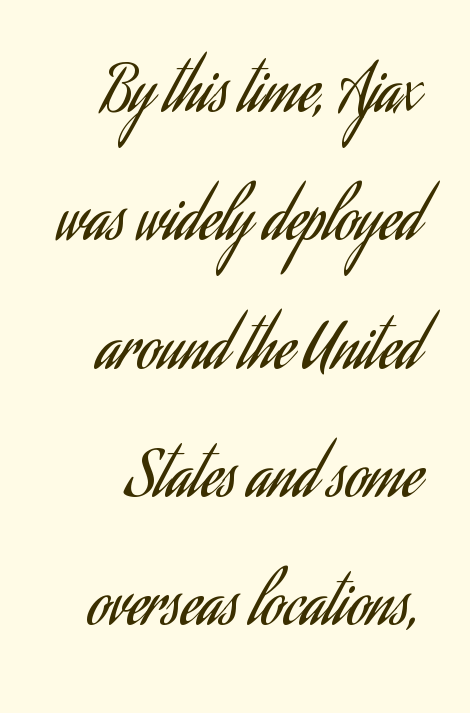
The image shows 62 px regular-weight, condensed sans-serif type; set loose line spacing (2.07x), normal letter spacing, not underlined; low stroke contrast and a small x-height.
